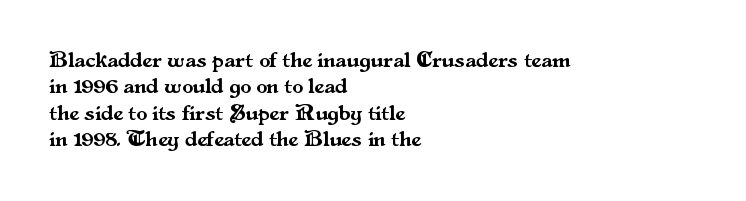
Q: Is the text italic (slanted)? A: No, it is upright.
Q: Is the text underlined? A: No.
Q: How is the paragraph aligned? A: Left-aligned.
Q: Is the spacing between letters normal or unusually wide? A: Normal.
